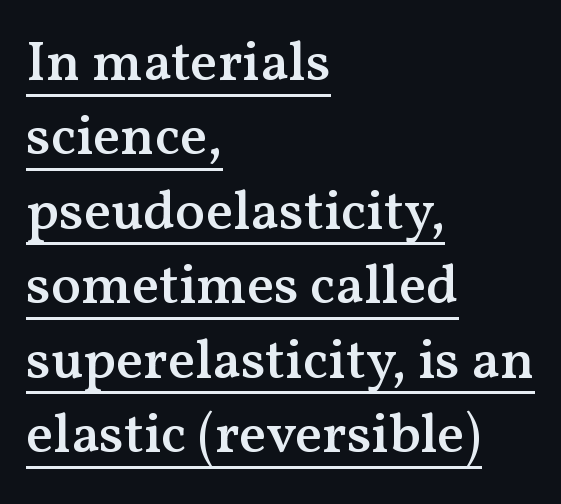
Q: Is the text bold? A: Semi-bold.
Q: Is the text italic (slanted)? A: No, it is upright.
Q: Is the typeface a serif or a sans-serif typeface? A: Serif.
Q: Is the text underlined? A: Yes.
Q: How is the paragraph aligned? A: Left-aligned.
Q: Is the spacing between letters normal or unusually wide? A: Normal.
Q: Is the spacing between lines tight, normal or loose? A: Normal.
Q: Width (condensed, normal, or wide)? A: Normal.
Q: Stroke contrast? A: Medium.
Q: x-height? A: Medium.
Q: Monospaced? A: No.
